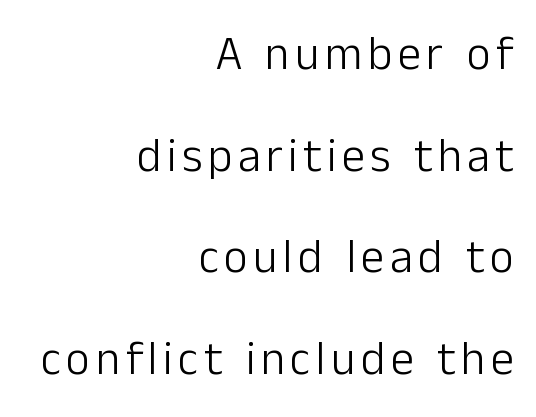
The image shows 47 px light sans-serif type, upright; set right-aligned, loose line spacing (2.16x), not underlined; low stroke contrast and a medium x-height.
